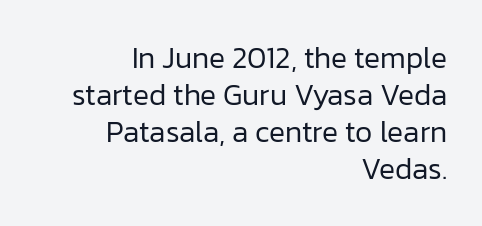
A student would call this right alignment; a typographer would say flush right, rag left. This sample uses a sans-serif face. Weight: in the light-to-regular range. Is this a fixed-width face? No — the glyphs have proportional, varying widths. A typesetter would mark this as roman, not italic.
